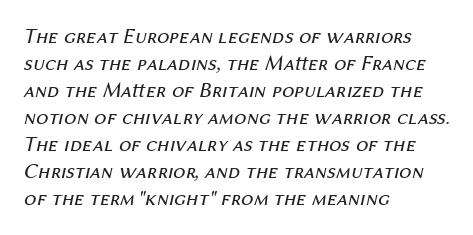
The image shows 22 px text type, italic (leaning right); set left-aligned, line spacing 1.23x, normal letter spacing, not underlined.
